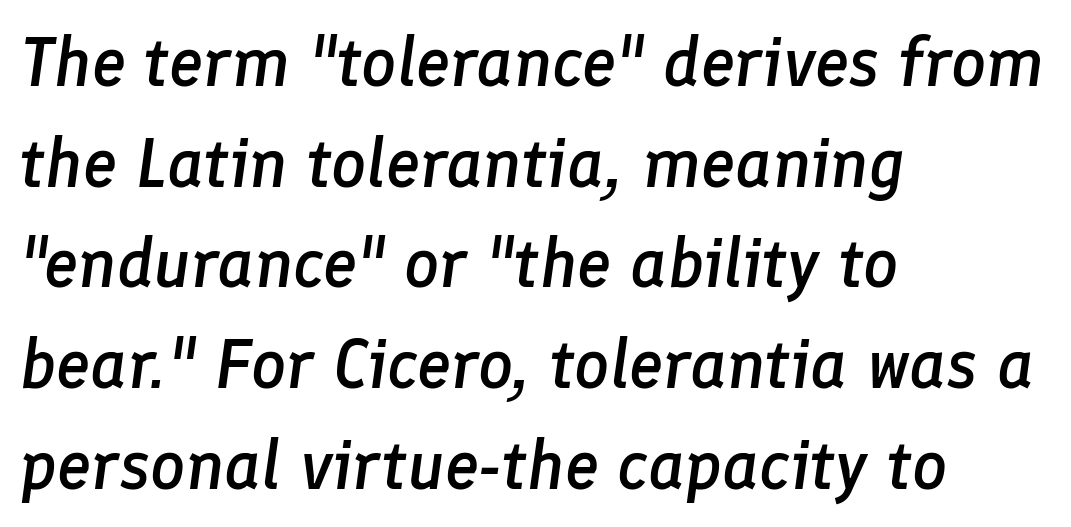
Q: Is the text bold? A: Semi-bold.
Q: Is the text italic (slanted)? A: Yes, it leans right by about 8 degrees.
Q: Is the text underlined? A: No.
Q: How is the paragraph aligned? A: Left-aligned.
Q: Is the spacing between letters normal or unusually wide? A: Normal.
Q: Is the spacing between lines tight, normal or loose? A: Normal.
Q: Width (condensed, normal, or wide)? A: Normal.
Q: Stroke contrast? A: Low.
Q: x-height? A: Medium.
Q: Monospaced? A: No.
